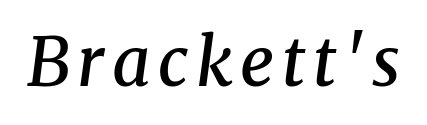
{"serif": "yes", "italic": "yes", "lean": "right", "slant_degrees": 8, "bold": "semi", "weight": "semibold", "width": "normal", "stroke_contrast": "medium", "x_height": "medium", "monospaced": "no", "underline": "no", "glyph_px": 67}
